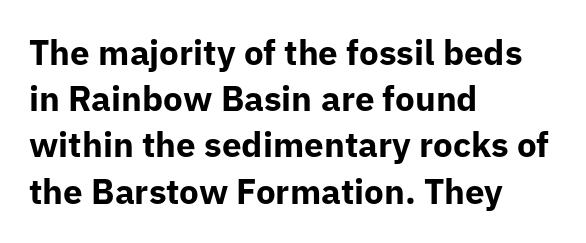
Q: Is the text bold? A: Yes.
Q: Is the text italic (slanted)? A: No, it is upright.
Q: Is the typeface a serif or a sans-serif typeface? A: Sans-serif.
Q: Is the text underlined? A: No.
Q: How is the paragraph aligned? A: Left-aligned.
Q: Is the spacing between letters normal or unusually wide? A: Normal.
Q: Is the spacing between lines tight, normal or loose? A: Normal.
Q: Width (condensed, normal, or wide)? A: Normal.
Q: Stroke contrast? A: Low.
Q: x-height? A: Medium.
Q: Monospaced? A: No.
